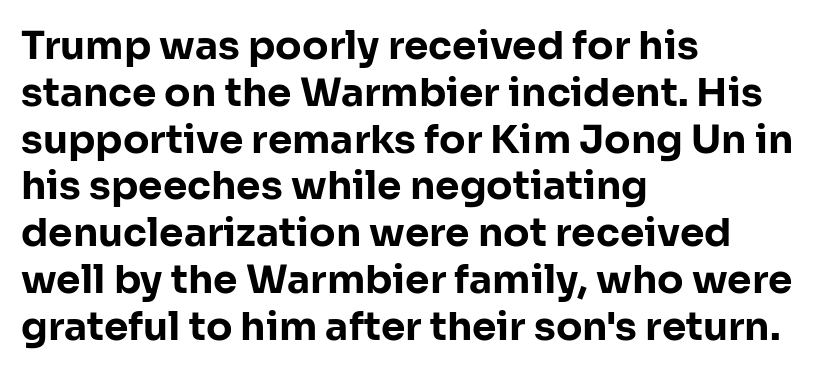
The image shows 39 px bold sans-serif type, upright; set left-aligned, line spacing 1.2x, normal letter spacing, not underlined; low stroke contrast and a medium x-height.
